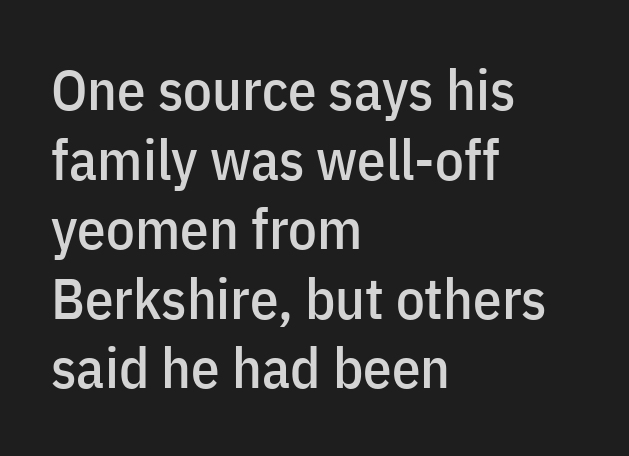
{"serif": "no", "italic": "no", "width": "condensed", "stroke_contrast": "low", "x_height": "medium", "monospaced": "no", "underline": "no", "align": "left", "line_spacing_ratio": 1.22, "letter_spacing": "normal", "letter_spacing_em": 0.0, "glyph_px": 57}
